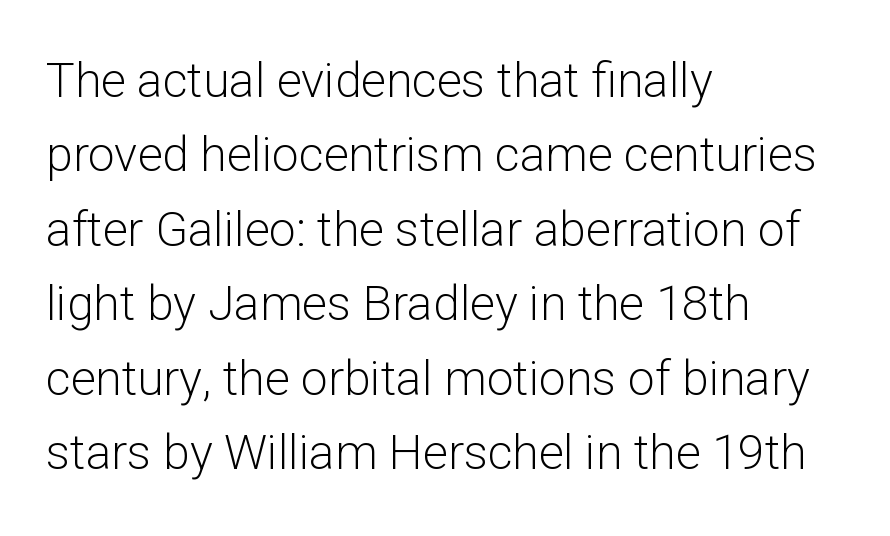
Q: Is the text bold? A: No.
Q: Is the text italic (slanted)? A: No, it is upright.
Q: Is the typeface a serif or a sans-serif typeface? A: Sans-serif.
Q: Is the text underlined? A: No.
Q: How is the paragraph aligned? A: Left-aligned.
Q: Is the spacing between letters normal or unusually wide? A: Normal.
Q: Is the spacing between lines tight, normal or loose? A: Normal.
Q: Width (condensed, normal, or wide)? A: Normal.
Q: Stroke contrast? A: Low.
Q: x-height? A: Medium.
Q: Monospaced? A: No.
